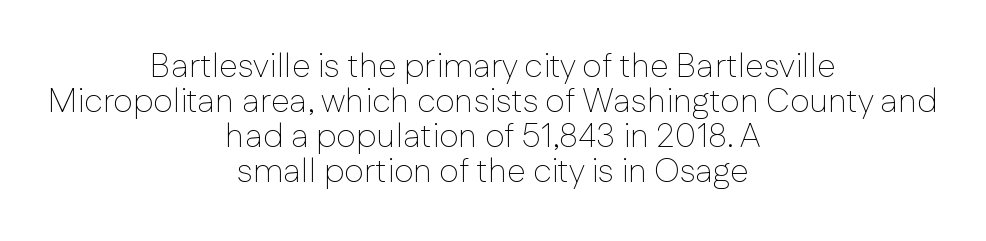
{"serif": "no", "italic": "no", "bold": "no", "weight": "thin", "width": "normal", "stroke_contrast": "low", "x_height": "medium", "monospaced": "no", "underline": "no", "align": "center", "line_spacing": "tight", "line_spacing_ratio": 1.03, "letter_spacing": "normal", "letter_spacing_em": 0.0, "glyph_px": 34}
